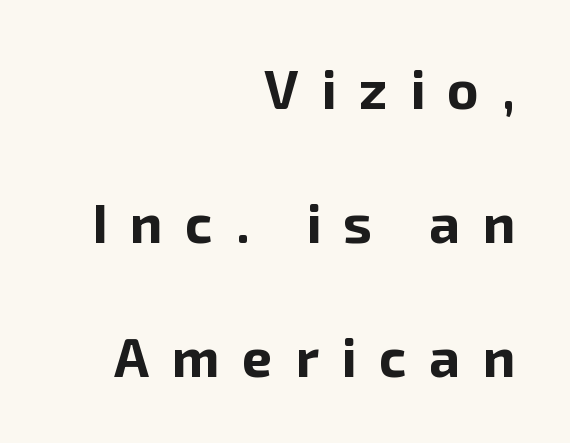
Tracking here is generous; glyphs stand well apart from one another. You could not count columns in this text — the font is proportionally spaced. Designer's note — italics off, roman on. The letters carry no serifs — their stems end cleanly without finishing strokes. The designer dialed line spacing up above the default.
